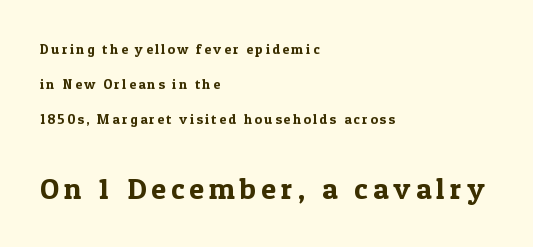
This sample trades compactness for vertical openness between lines. The designer went with a serif here, giving each stem small feet. The letters in the lower block stand taller than those in the block above. Italic? Not at all — the glyphs are vertical. Clear beneath every line of the passage. The lines in this sample share a left origin and differ only in where they stop.
